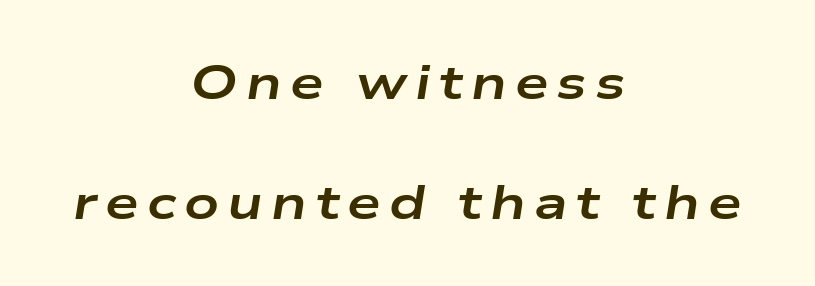
{"italic": "yes", "lean": "right", "slant_degrees": 9, "bold": "yes", "weight": "bold", "width": "wide", "stroke_contrast": "low", "x_height": "medium", "monospaced": "no", "underline": "no", "align": "center", "line_spacing": "loose", "line_spacing_ratio": 2.49, "glyph_px": 48}
